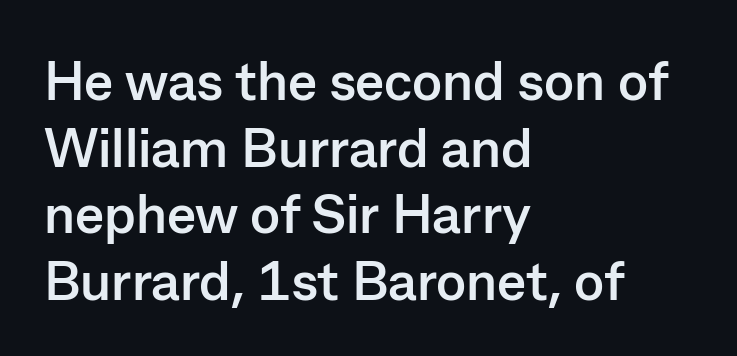
{"serif": "no", "italic": "no", "bold": "yes", "weight": "semibold", "width": "normal", "stroke_contrast": "low", "x_height": "medium", "monospaced": "no", "underline": "no", "align": "left", "line_spacing_ratio": 1.21, "letter_spacing": "normal", "letter_spacing_em": 0.0, "glyph_px": 55}
